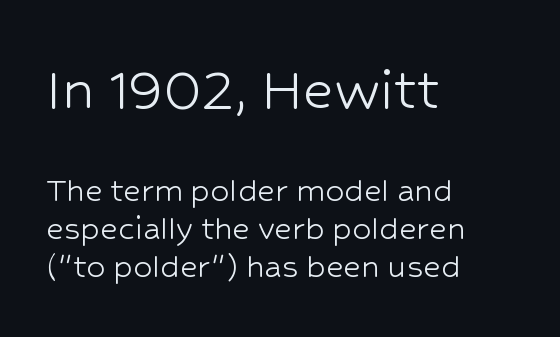
Do the letters lean? They stand straight. Proportional: the letters do not fall into vertical columns. The block sitting higher on the canvas is the one with enlarged characters. The gap between lines stays unmarked. Spacing between characters is what you'd get straight out of the box.
